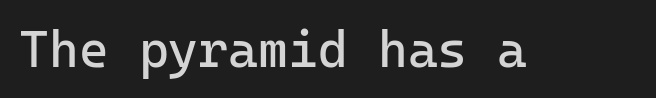
Nothing heavy about these letters — not bold at all. The foot of each line stays bare and open. What kind of face is this? One without serifs — a sans. The type sits square on the baseline with zero lean. Standard letterfit; no display-style spreading of the glyphs.
